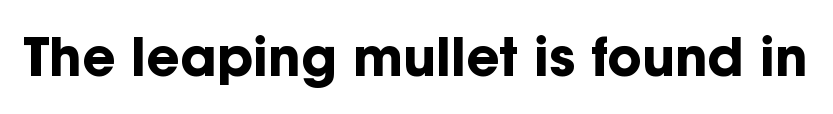
The face used here is rendered with its standard letterfit. Does the weight exceed regular? Yes, all the way to bold. Do the characters align in a grid? No, the font is proportional. Designer's note — italics off, roman on. Observe the absence of serifs on each vertical stroke in this sample. Plain, unruled lines of type.
